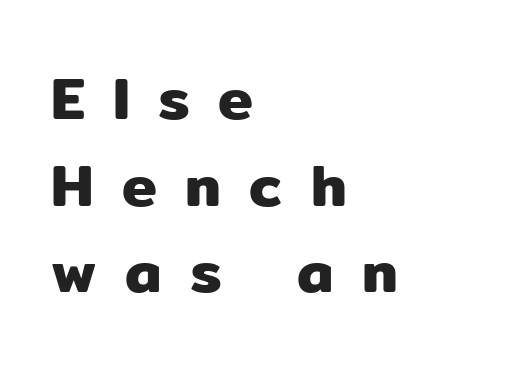
Unlike italic type, these characters show no tilt at all. Vertical spacing — default. This rendering uses left alignment, leaving the right contour irregular. Students, note that the glyphs here are deliberately spaced far apart. A typesetter would call this proportional, since set widths differ per character.
